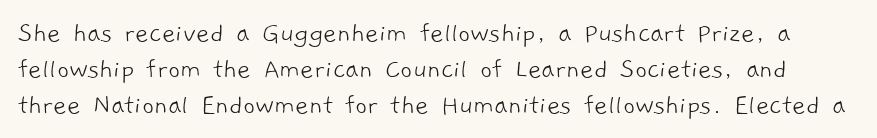
Tracking here is standard; glyphs follow each other at the usual distance. The font is comparable to plain body text, perhaps lighter. Serifs: no, the terminals of the letterforms are clean. These lines are rendered in a variable-pitch font. The foot of each line stays bare and open.
